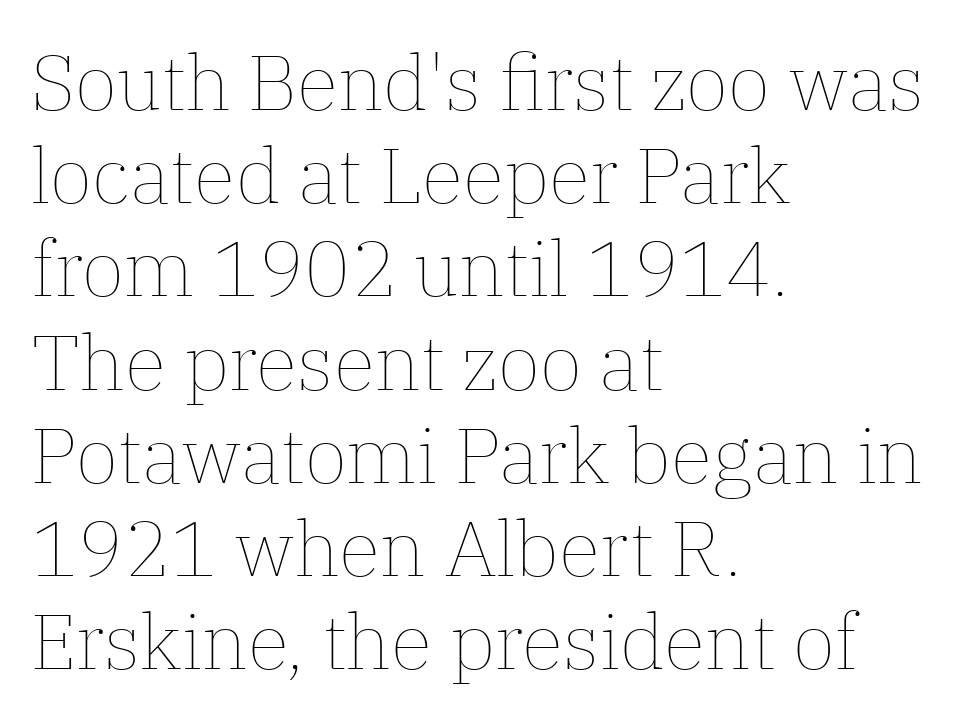
Q: Is the text bold? A: No.
Q: Is the text italic (slanted)? A: No, it is upright.
Q: Is the text underlined? A: No.
Q: How is the paragraph aligned? A: Left-aligned.
Q: Is the spacing between letters normal or unusually wide? A: Normal.
Q: Width (condensed, normal, or wide)? A: Normal.
Q: Stroke contrast? A: Low.
Q: x-height? A: Medium.
Q: Monospaced? A: No.
